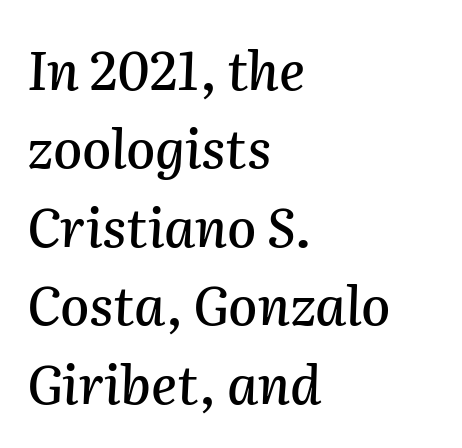
Looking at the ascenders, they clearly lean. The leading is moderate, giving the passage an even texture. Do the characters align in a grid? No, the font is proportional. Each word holds together tightly as a unit, with standard inter-letter gaps. Just letters on the line, the space beneath them empty.
